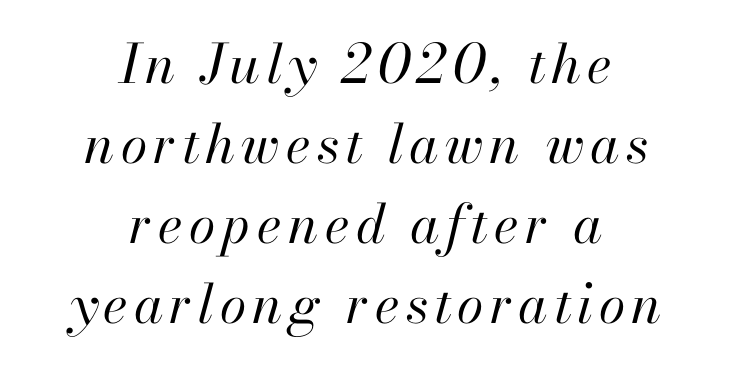
The image shows 54 px regular-weight type, italic (leaning right); set centered, normal line spacing (1.48x), not underlined; high stroke contrast and a small x-height.
